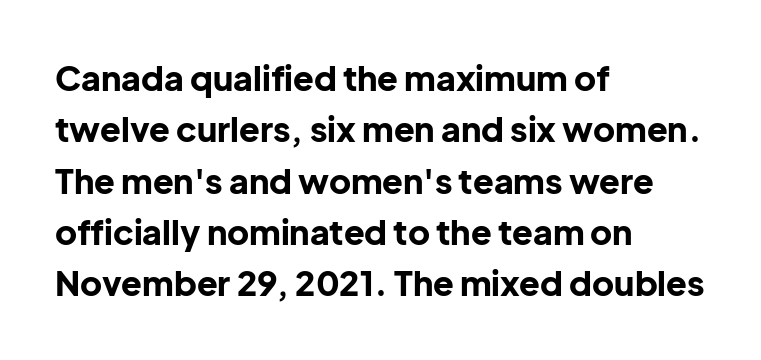
The image shows 34 px bold sans-serif type, upright; set left-aligned, normal line spacing (1.51x), normal letter spacing, not underlined; low stroke contrast and a medium x-height.
